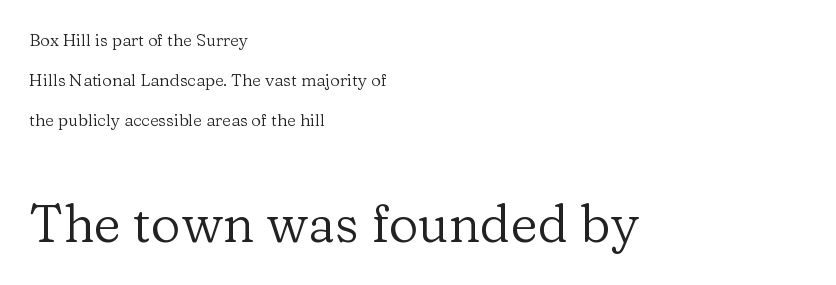
The image shows 52 px regular-weight serif type, upright; set left-aligned, loose line spacing (2.36x), normal letter spacing, not underlined; the second (bottom) block is 3.06x larger; low stroke contrast and a medium x-height.
